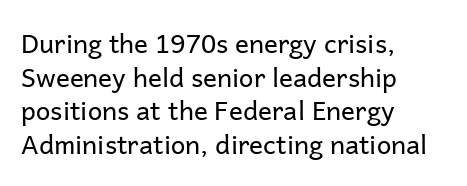
Q: Is the text bold? A: No.
Q: Is the text italic (slanted)? A: No, it is upright.
Q: Is the text underlined? A: No.
Q: How is the paragraph aligned? A: Left-aligned.
Q: Is the spacing between letters normal or unusually wide? A: Normal.
Q: Is the spacing between lines tight, normal or loose? A: Normal.
